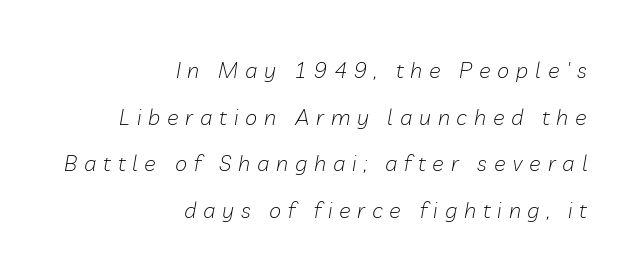
{"italic": "yes", "lean": "right", "slant_degrees": 10, "bold": "no", "underline": "no", "align": "right", "line_spacing": "loose", "line_spacing_ratio": 2.12, "letter_spacing": "wide", "letter_spacing_em": 0.31, "glyph_px": 22}
